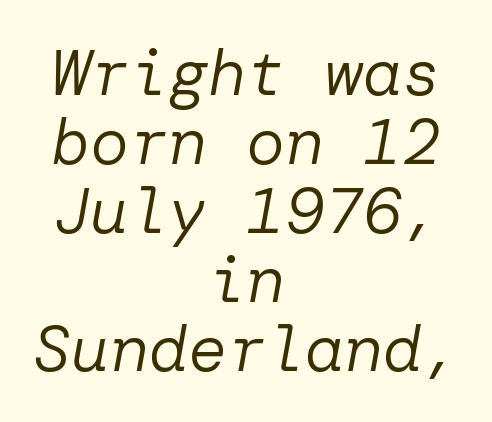
The image shows 65 px regular-weight type, italic (leaning right); set centered, tight line spacing (1.06x), normal letter spacing, not underlined; low stroke contrast and a medium x-height.
